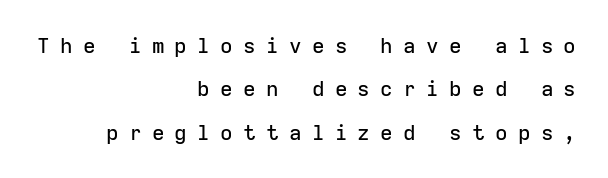
{"italic": "no", "underline": "no", "align": "right", "line_spacing": "loose", "line_spacing_ratio": 2.06, "letter_spacing": "wide", "letter_spacing_em": 0.49, "glyph_px": 21}
